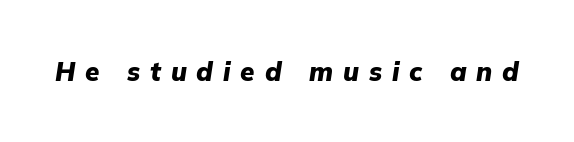
Q: Is the text bold? A: Yes.
Q: Is the text italic (slanted)? A: Yes, it leans right by about 9 degrees.
Q: Is the text underlined? A: No.
Q: Is the spacing between letters normal or unusually wide? A: Unusually wide.
